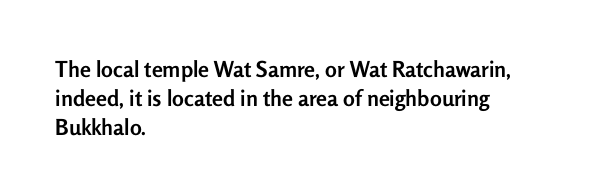
The rows are spaced the way most documents space them. Its strokes are broad and dark, the hallmark of bold type. Posture: upright roman. A bare baseline throughout the passage.
